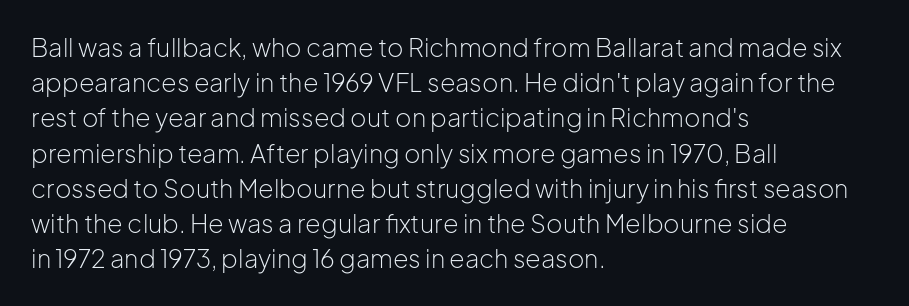
The image shows 25 px text type, upright; set left-aligned, normal line spacing (1.41x), normal letter spacing, not underlined.
